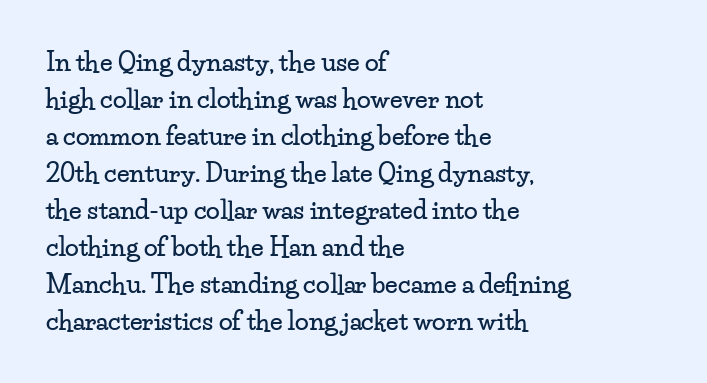
Q: Is the text italic (slanted)? A: No, it is upright.
Q: Is the text underlined? A: No.
Q: How is the paragraph aligned? A: Left-aligned.
Q: Is the spacing between letters normal or unusually wide? A: Normal.
Q: Is the spacing between lines tight, normal or loose? A: Normal.
